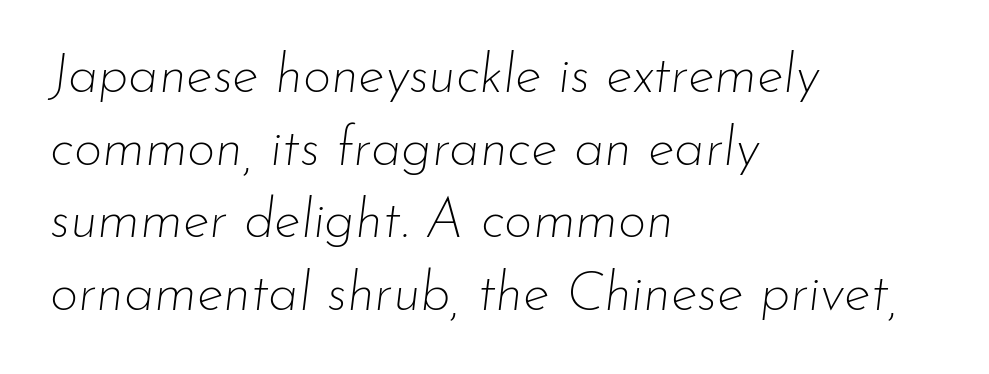
The image shows 55 px thin type, italic (leaning right); set left-aligned, normal line spacing (1.32x), normal letter spacing, not underlined; low stroke contrast and a small x-height.
